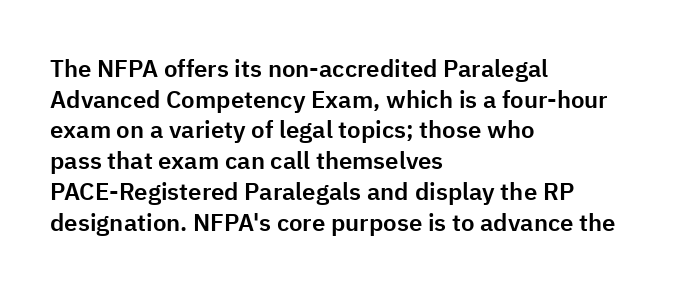
The image shows 24 px text type, upright; set left-aligned, normal line spacing (1.28x), normal letter spacing, not underlined.
